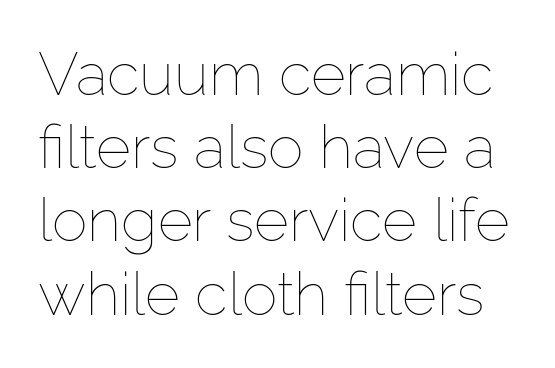
The image shows 60 px thin type, upright; set line spacing 1.22x, normal letter spacing, not underlined; low stroke contrast and a medium x-height.
